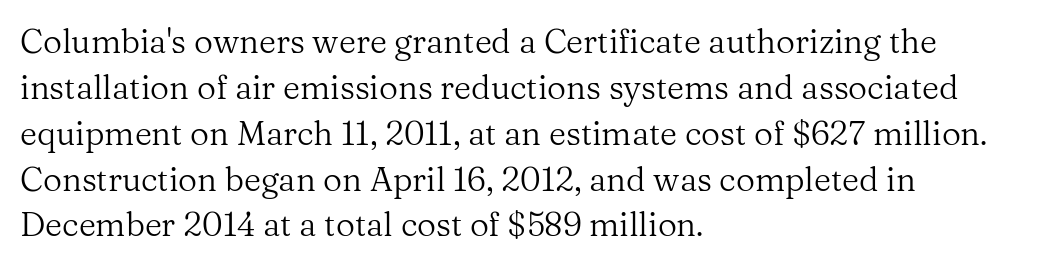
Q: Is the text bold? A: No.
Q: Is the text italic (slanted)? A: No, it is upright.
Q: Is the typeface a serif or a sans-serif typeface? A: Serif.
Q: Is the text underlined? A: No.
Q: How is the paragraph aligned? A: Left-aligned.
Q: Is the spacing between letters normal or unusually wide? A: Normal.
Q: Is the spacing between lines tight, normal or loose? A: Normal.
Q: Width (condensed, normal, or wide)? A: Normal.
Q: Stroke contrast? A: Medium.
Q: x-height? A: Medium.
Q: Monospaced? A: No.
